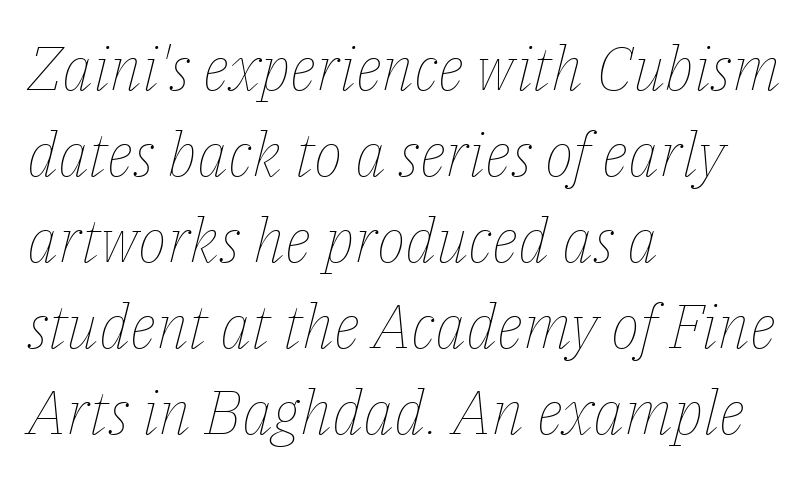
{"italic": "yes", "lean": "right", "slant_degrees": 14, "bold": "no", "weight": "thin", "width": "normal", "stroke_contrast": "low", "x_height": "medium", "monospaced": "no", "underline": "no", "align": "left", "line_spacing": "normal", "line_spacing_ratio": 1.41, "letter_spacing": "normal", "letter_spacing_em": 0.0, "glyph_px": 61}
